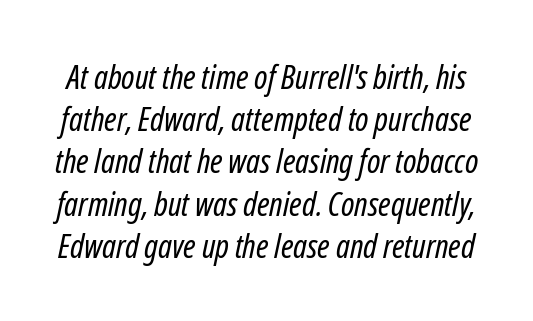
The image shows 33 px regular-weight, condensed type, italic (leaning right); set normal line spacing (1.28x), normal letter spacing, not underlined; low stroke contrast and a medium x-height.
